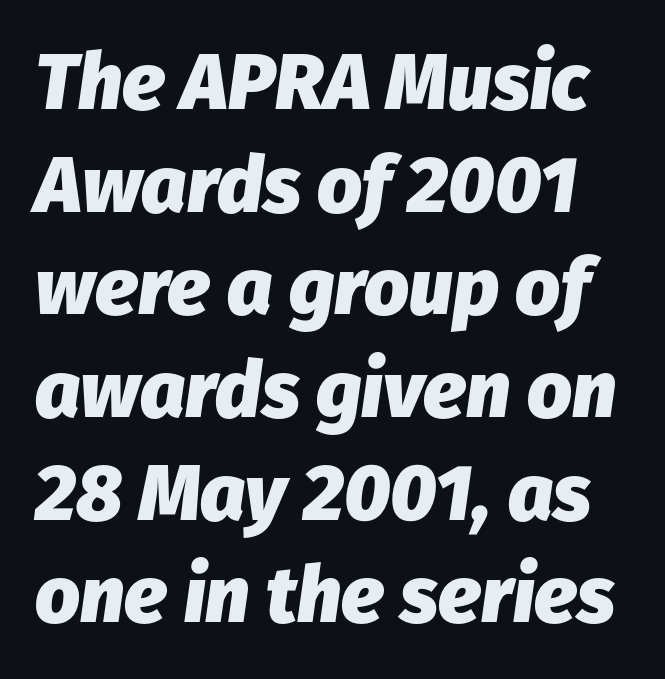
Q: Is the text bold? A: Yes.
Q: Is the text italic (slanted)? A: Yes, it leans right by about 8 degrees.
Q: Is the text underlined? A: No.
Q: Is the spacing between letters normal or unusually wide? A: Normal.
Q: Is the spacing between lines tight, normal or loose? A: Normal.
Q: Width (condensed, normal, or wide)? A: Normal.
Q: Stroke contrast? A: Low.
Q: x-height? A: Medium.
Q: Monospaced? A: No.
